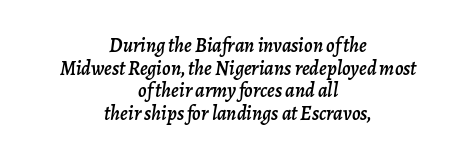
Caption: standard tracking, unaltered. Clear beneath every line of the passage. Would a proofreader flag this as italicized? Yes. The paragraph shown floats in the horizontal middle.
